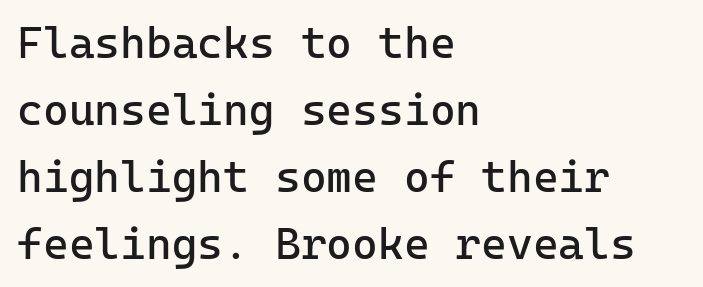
{"serif": "no", "italic": "no", "bold": "no", "weight": "regular", "width": "normal", "stroke_contrast": "low", "x_height": "medium", "monospaced": "yes", "underline": "no", "align": "left", "line_spacing": "normal", "line_spacing_ratio": 1.52, "letter_spacing": "normal", "letter_spacing_em": 0.0, "glyph_px": 44}
